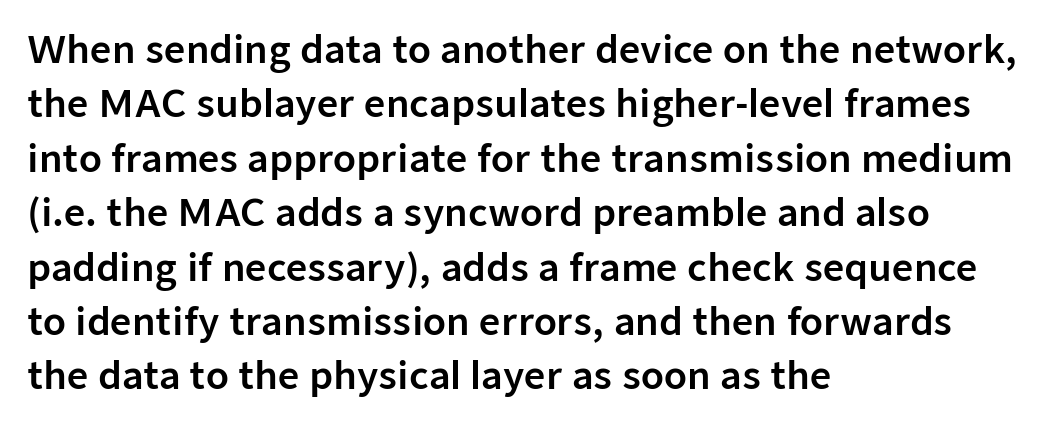
The image shows 37 px sans-serif type, upright; set left-aligned, normal line spacing (1.47x), normal letter spacing, not underlined; low stroke contrast and a medium x-height.
